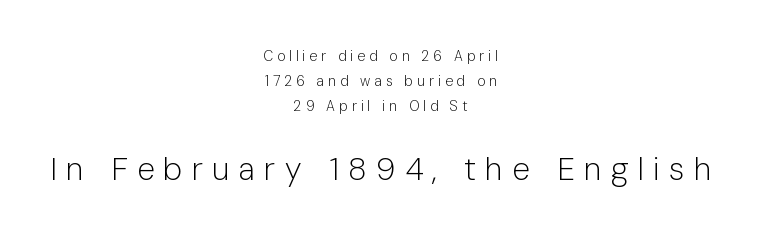
{"serif": "no", "italic": "no", "bold": "no", "weight": "light", "width": "normal", "stroke_contrast": "low", "x_height": "medium", "monospaced": "no", "underline": "no", "align": "center", "line_spacing_ratio": 1.79, "letter_spacing": "wide", "letter_spacing_em": 0.29, "larger_block": "second", "size_ratio": 2.29, "glyph_px": 32}
